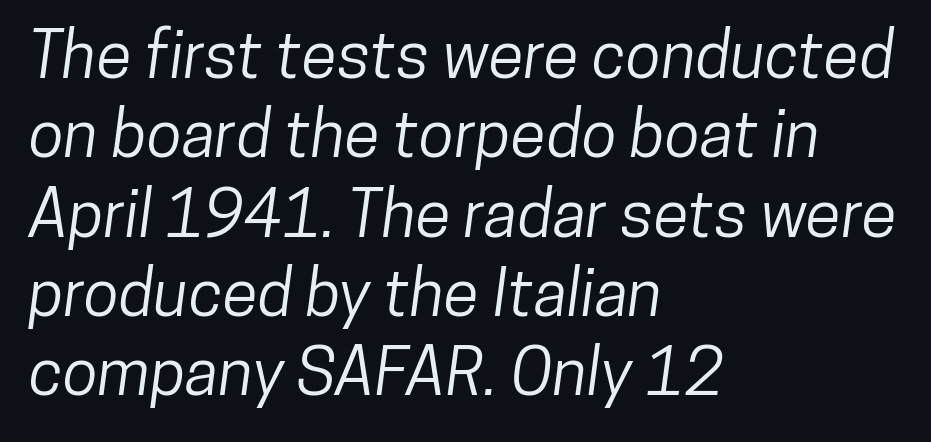
The image shows 65 px condensed sans-serif type; set left-aligned, line spacing 1.22x, normal letter spacing, not underlined; low stroke contrast and a medium x-height.
